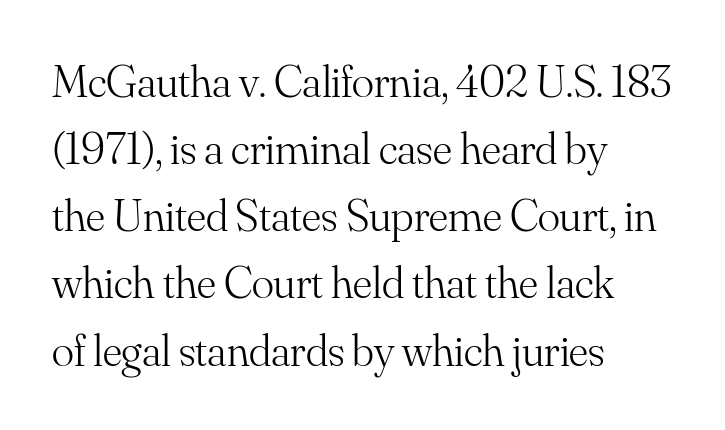
Q: Is the text bold? A: No.
Q: Is the text italic (slanted)? A: No, it is upright.
Q: Is the typeface a serif or a sans-serif typeface? A: Serif.
Q: Is the text underlined? A: No.
Q: How is the paragraph aligned? A: Left-aligned.
Q: Is the spacing between letters normal or unusually wide? A: Normal.
Q: Is the spacing between lines tight, normal or loose? A: Normal.
Q: Width (condensed, normal, or wide)? A: Normal.
Q: Stroke contrast? A: Medium.
Q: x-height? A: Small.
Q: Monospaced? A: No.
